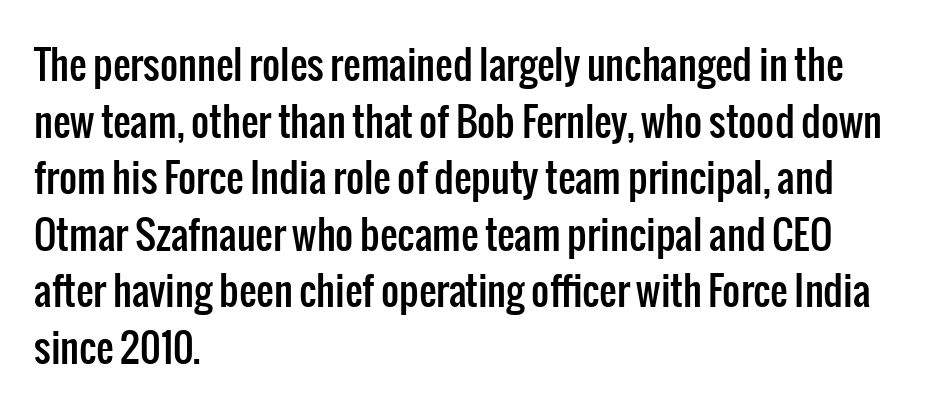
Q: Is the text italic (slanted)? A: No, it is upright.
Q: Is the typeface a serif or a sans-serif typeface? A: Sans-serif.
Q: Is the text underlined? A: No.
Q: How is the paragraph aligned? A: Left-aligned.
Q: Is the spacing between letters normal or unusually wide? A: Normal.
Q: Is the spacing between lines tight, normal or loose? A: Normal.
Q: Width (condensed, normal, or wide)? A: Condensed.
Q: Stroke contrast? A: Low.
Q: x-height? A: Medium.
Q: Monospaced? A: No.
